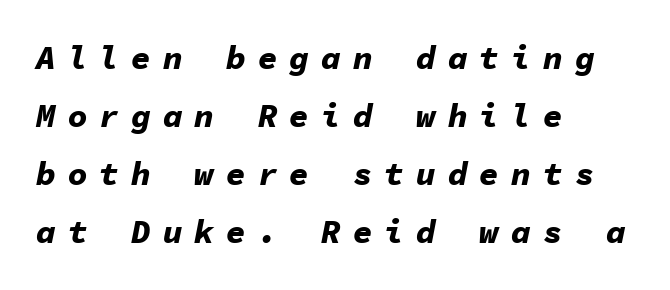
The image shows 33 px bold type, italic (leaning right), monospaced; set left-aligned, line spacing 1.76x, unusually wide letter spacing (+0.36 em), not underlined; low stroke contrast and a medium x-height.
